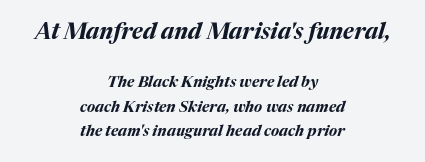
Each glyph is drawn with heavy, bold strokes. Layout note: lines centered. The leading is moderate, giving the passage an even texture. The baseline area is clear. Caption: standard tracking, unaltered. Bigger letters appear in the top chunk; the bottom chunk is reduced.
